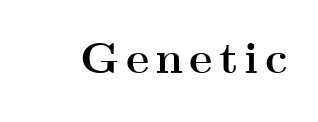
Is there any slant? The stems are plumb. Do the characters align in a grid? No, the font is proportional. This rendering features lettering with no underline. Look at the bottom of the vertical strokes: they flare into serifs here.
